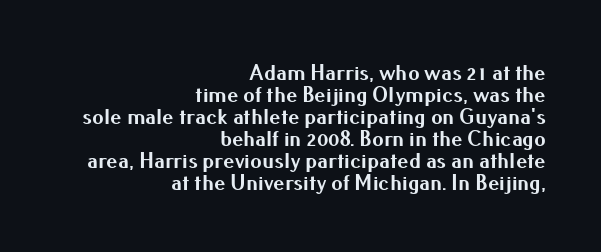
{"italic": "no", "bold": "yes", "underline": "no", "align": "right", "line_spacing": "tight", "line_spacing_ratio": 0.96, "letter_spacing": "normal", "letter_spacing_em": 0.0, "glyph_px": 23}
